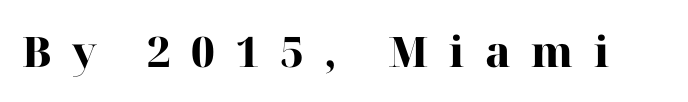
{"serif": "yes", "italic": "no", "bold": "yes", "weight": "heavy", "width": "normal", "stroke_contrast": "high", "x_height": "medium", "monospaced": "no", "underline": "no", "letter_spacing": "wide", "letter_spacing_em": 0.49, "glyph_px": 42}
